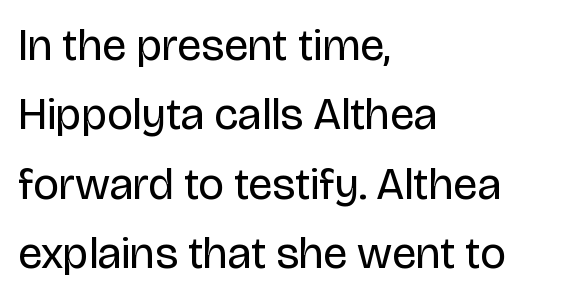
{"serif": "no", "italic": "no", "bold": "no", "weight": "regular", "width": "normal", "stroke_contrast": "low", "x_height": "large", "monospaced": "no", "underline": "no", "align": "left", "line_spacing": "normal", "line_spacing_ratio": 1.54, "letter_spacing": "normal", "letter_spacing_em": 0.0, "glyph_px": 45}
